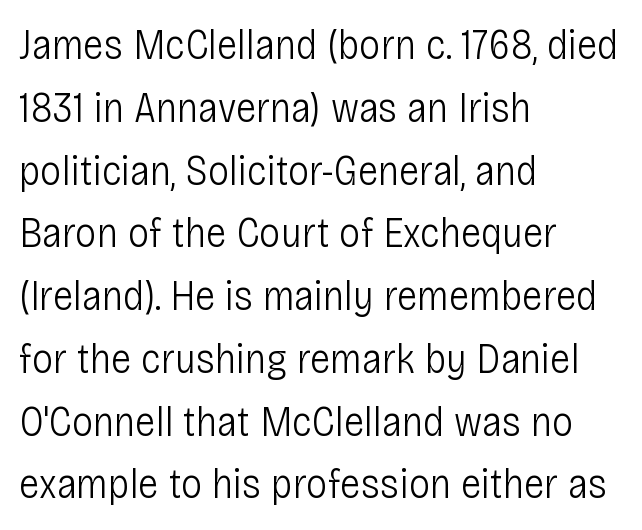
The image shows 43 px light, condensed sans-serif type, upright; set left-aligned, normal line spacing (1.46x), normal letter spacing, not underlined; low stroke contrast and a large x-height.
